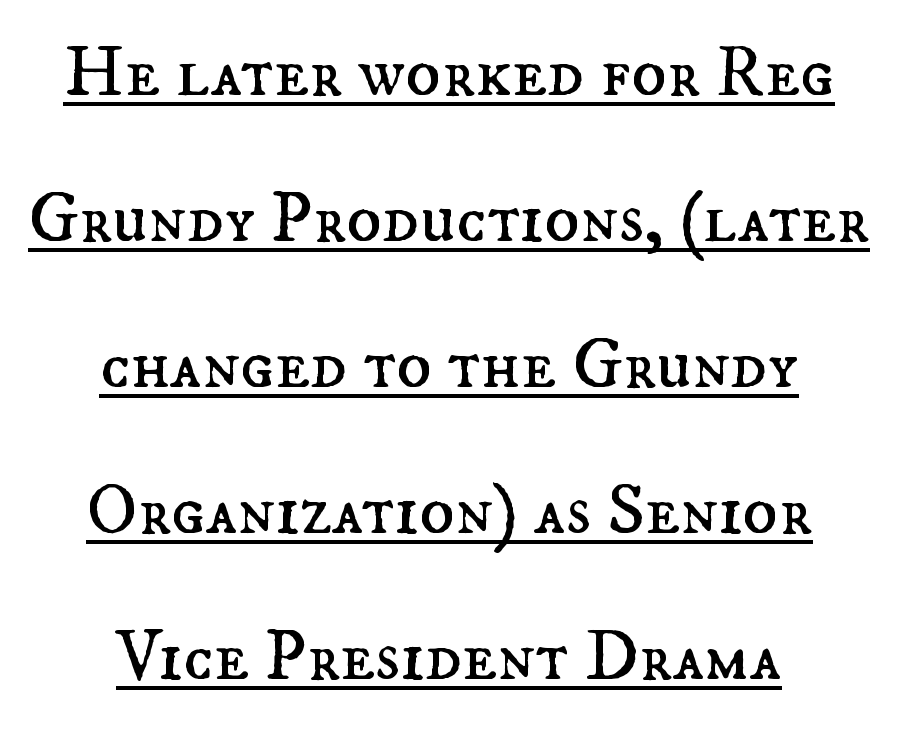
{"italic": "no", "bold": "no", "weight": "regular", "width": "normal", "stroke_contrast": "medium", "x_height": "small", "monospaced": "no", "underline": "yes", "align": "center", "line_spacing": "loose", "line_spacing_ratio": 2.0, "letter_spacing": "normal", "letter_spacing_em": 0.0, "glyph_px": 73}
